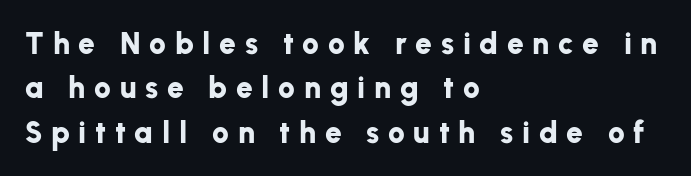
{"serif": "no", "italic": "no", "bold": "yes", "weight": "bold", "width": "normal", "stroke_contrast": "low", "x_height": "medium", "monospaced": "no", "underline": "no", "align": "left", "line_spacing": "normal", "line_spacing_ratio": 1.48, "letter_spacing": "wide", "letter_spacing_em": 0.29, "glyph_px": 30}
